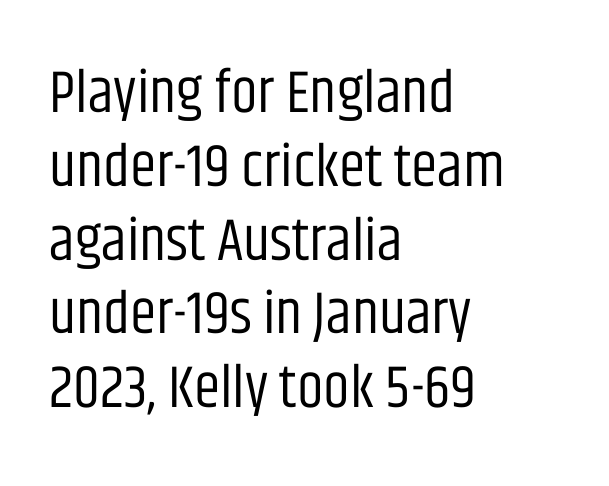
{"serif": "no", "italic": "no", "bold": "no", "weight": "regular", "width": "condensed", "stroke_contrast": "low", "x_height": "large", "monospaced": "no", "underline": "no", "align": "left", "line_spacing_ratio": 1.23, "letter_spacing": "normal", "letter_spacing_em": 0.0, "glyph_px": 60}
